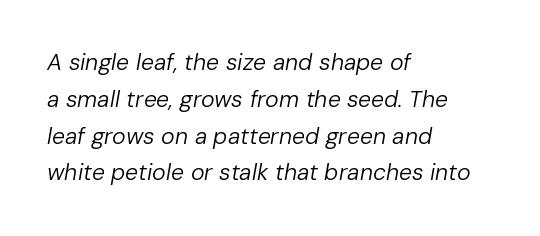
The lines are quadded left. Each row of text sits above clean, open space. Letters have the restrained weight of plain body copy at most. The font's italic variant was chosen for this text.
